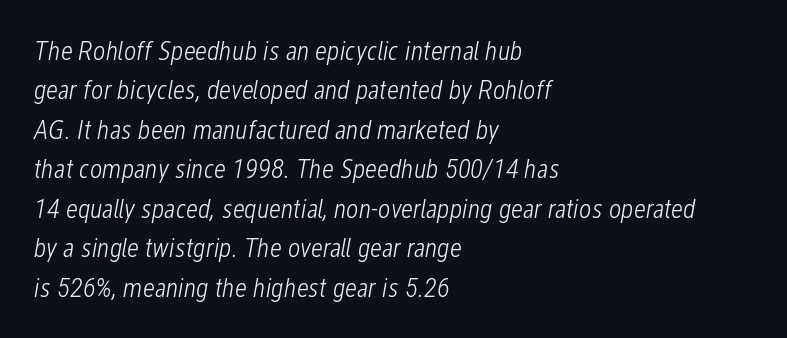
The image shows 27 px text type, italic (leaning right); set left-aligned, normal line spacing (1.46x), normal letter spacing, not underlined.
